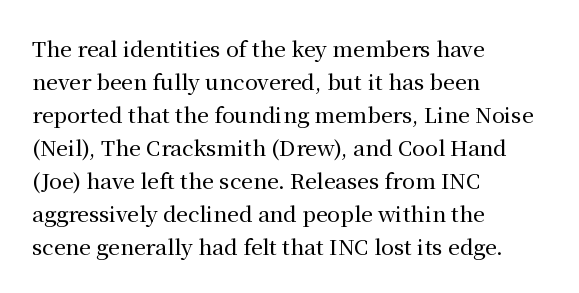
{"italic": "no", "underline": "no", "align": "left", "line_spacing": "normal", "line_spacing_ratio": 1.57, "letter_spacing": "normal", "letter_spacing_em": 0.0, "glyph_px": 21}
